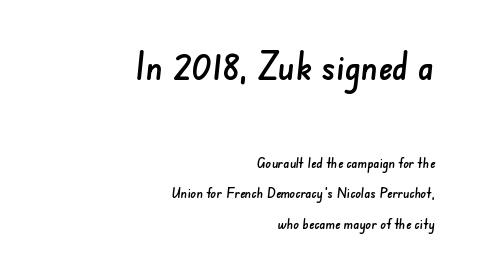
The emphasis by scale lands on block number one, above. The leading is generous, giving the passage an open texture. Notice how the passage keeps a crisp vertical edge on the right only. Varying glyph widths throughout — classic text-font behaviour. A typesetter would call this zero additional tracking. Honestly, there is no underline to notice here at all.
